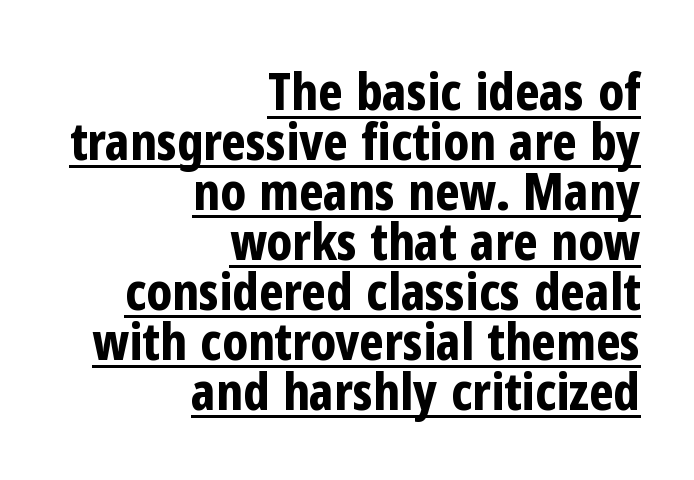
Weight check: bold — yes, fully. Looks like regular typesetting: each glyph gets only the width it needs. You could barely slide anything between these rows. In terms of posture, this sample is upright.
